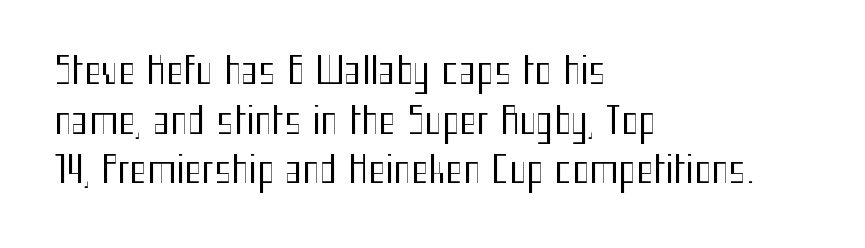
The image shows 37 px regular-weight, condensed sans-serif type, upright; set left-aligned, normal line spacing (1.34x), normal letter spacing, not underlined; medium stroke contrast and a medium x-height.
